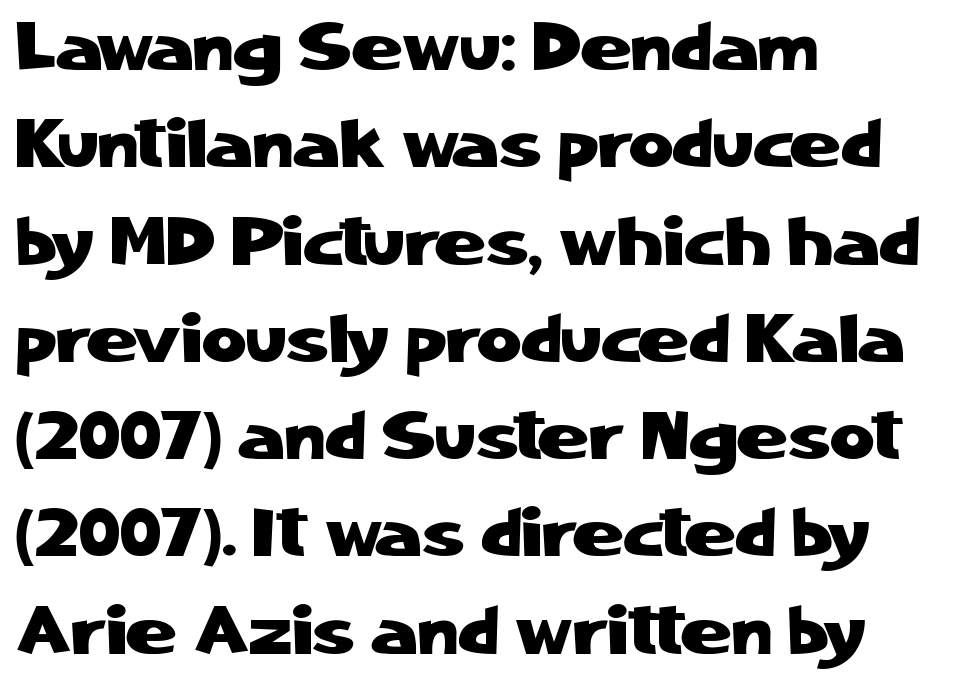
Teacher's note: observe the even left margin — that is flush-left alignment. The foot of each line stays bare and open. Proportional: the letters do not fall into vertical columns. Honestly, the letter spacing is just normal — you wouldn't notice it.
